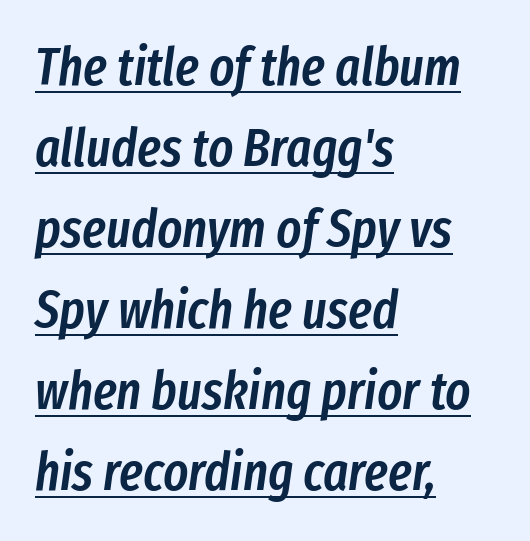
Leftover space on each line is placed entirely after the last word. Characters follow at the spacing the type designer built in. Notice how a bar underscores the lettering throughout. Slanted lettering throughout. The rendering uses natural spacing where letterforms have individual widths. The vertical gap from one line to the next is medium.
